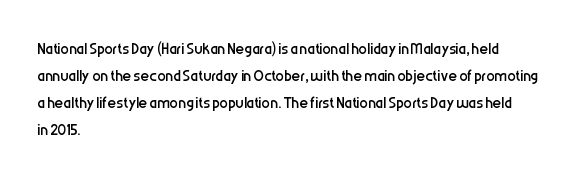
The image shows 21 px text type, upright; set left-aligned, normal line spacing (1.28x), normal letter spacing, not underlined.
